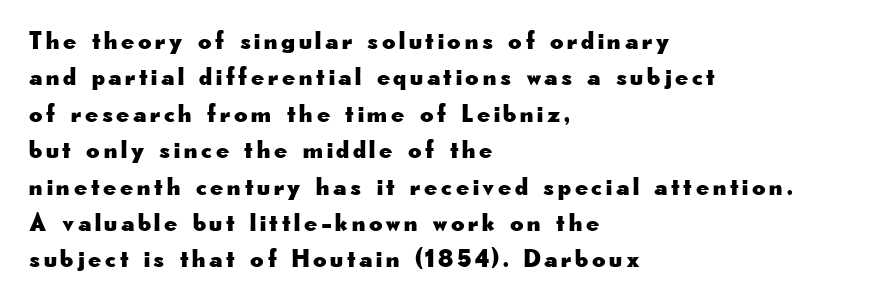
Q: Is the text italic (slanted)? A: No, it is upright.
Q: Is the text underlined? A: No.
Q: How is the paragraph aligned? A: Left-aligned.
Q: Is the spacing between lines tight, normal or loose? A: Normal.
